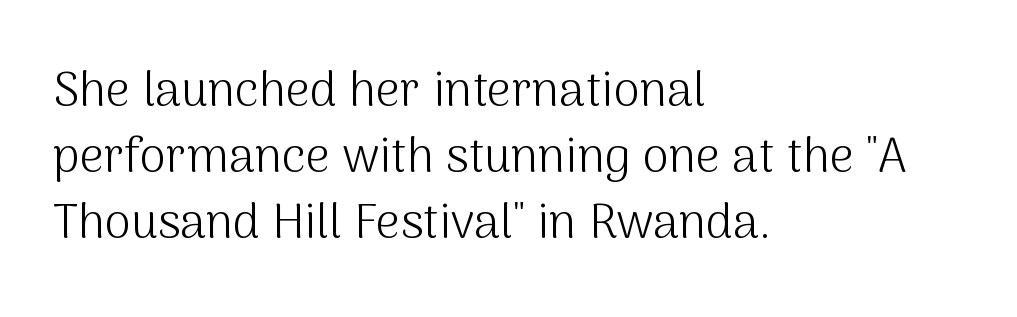
{"serif": "no", "italic": "no", "bold": "no", "weight": "light", "width": "normal", "stroke_contrast": "medium", "x_height": "medium", "monospaced": "no", "underline": "no", "align": "left", "line_spacing": "normal", "line_spacing_ratio": 1.37, "letter_spacing": "normal", "letter_spacing_em": 0.0, "glyph_px": 48}
